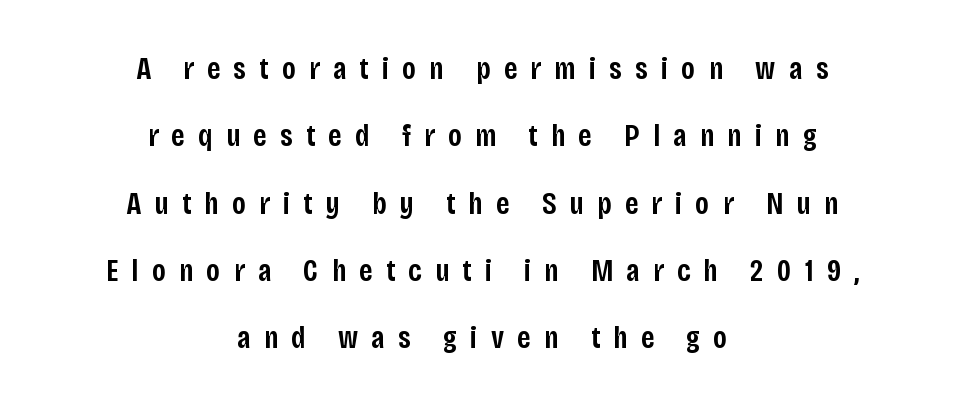
{"serif": "no", "italic": "no", "bold": "semi", "weight": "semibold", "width": "condensed", "stroke_contrast": "low", "x_height": "large", "monospaced": "no", "underline": "no", "align": "center", "line_spacing": "loose", "line_spacing_ratio": 2.17, "letter_spacing": "wide", "letter_spacing_em": 0.43, "glyph_px": 31}
